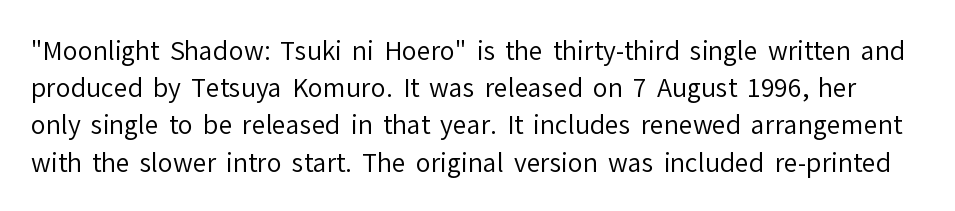
The image shows 25 px text type, upright; set normal line spacing (1.49x), normal letter spacing, not underlined.
